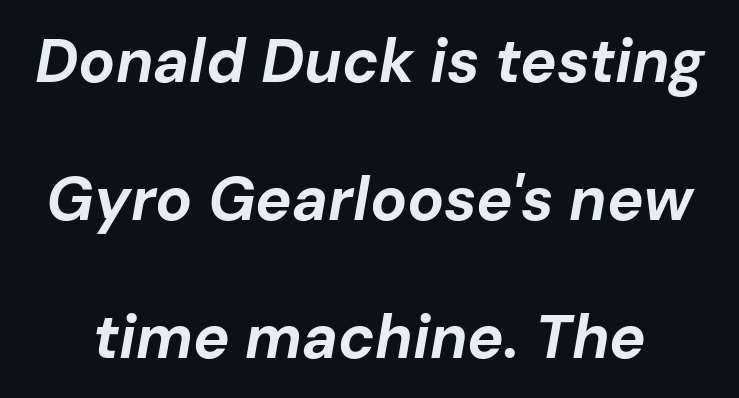
Q: Is the text bold? A: Yes.
Q: Is the text italic (slanted)? A: Yes, it leans right by about 10 degrees.
Q: Is the text underlined? A: No.
Q: Is the spacing between letters normal or unusually wide? A: Normal.
Q: Is the spacing between lines tight, normal or loose? A: Loose.
Q: Width (condensed, normal, or wide)? A: Normal.
Q: Stroke contrast? A: Low.
Q: x-height? A: Medium.
Q: Monospaced? A: No.
